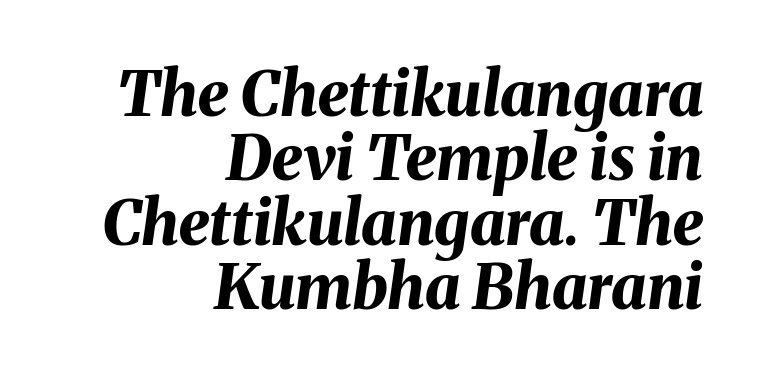
Q: Is the text bold? A: Yes.
Q: Is the text italic (slanted)? A: Yes, it leans right by about 8 degrees.
Q: Is the text underlined? A: No.
Q: How is the paragraph aligned? A: Right-aligned.
Q: Is the spacing between letters normal or unusually wide? A: Normal.
Q: Is the spacing between lines tight, normal or loose? A: Tight.
Q: Width (condensed, normal, or wide)? A: Normal.
Q: Stroke contrast? A: Medium.
Q: x-height? A: Medium.
Q: Monospaced? A: No.
